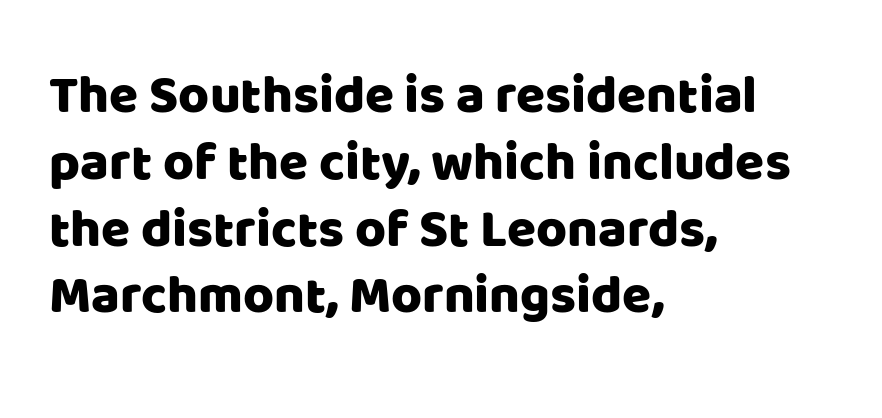
Q: Is the text italic (slanted)? A: No, it is upright.
Q: Is the typeface a serif or a sans-serif typeface? A: Sans-serif.
Q: Is the text underlined? A: No.
Q: How is the paragraph aligned? A: Left-aligned.
Q: Is the spacing between letters normal or unusually wide? A: Normal.
Q: Is the spacing between lines tight, normal or loose? A: Normal.
Q: Width (condensed, normal, or wide)? A: Normal.
Q: Stroke contrast? A: Low.
Q: x-height? A: Large.
Q: Monospaced? A: No.
